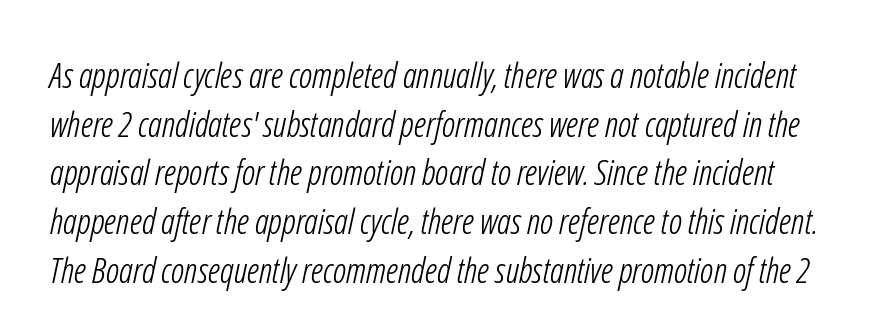
A clean baseline with only descenders dipping below it. The face used here is proportionally spaced, like ordinary book or web type. Compared with a typical body face, this is equally light or lighter still. Each word holds together tightly as a unit, with standard inter-letter gaps. Notice how descenders clear the ascenders below comfortably — that's standard leading.
